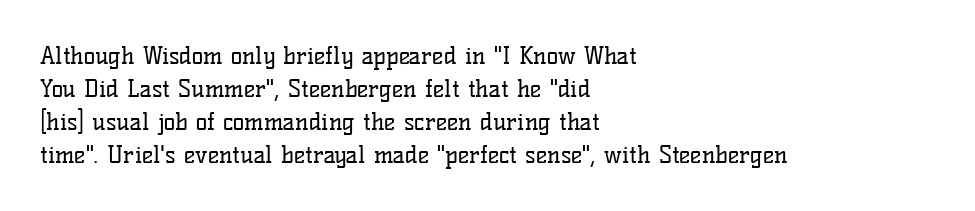
Horizontally, the lines are justified to the leading edge only. A roman cut, with each character standing at attention. The lines sit at an ordinary, default distance from one another. The font sits on the lighter half of the weight spectrum, regular included. Just letters on the line, the space beneath them empty. Standard letterfit; no display-style spreading of the glyphs.
